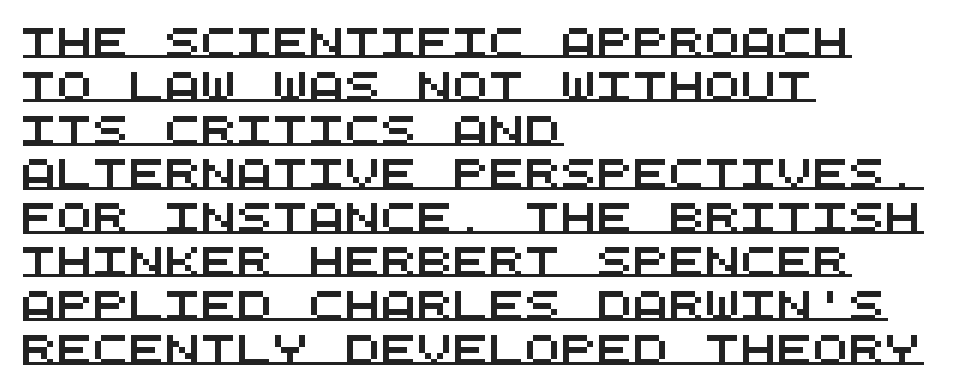
Note: no serifs on the glyphs. Horizontal alignment here is leftward, the default for most running prose. Fixed-width glyphs throughout — classic coding-font behaviour. The tracking reads as untouched default to a designer's eye.
